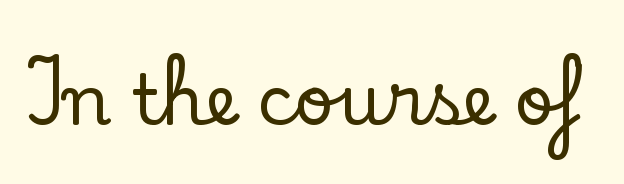
{"serif": "yes", "italic": "no", "width": "normal", "stroke_contrast": "low", "x_height": "small", "monospaced": "no", "underline": "no", "letter_spacing": "normal", "letter_spacing_em": 0.0, "glyph_px": 69}
